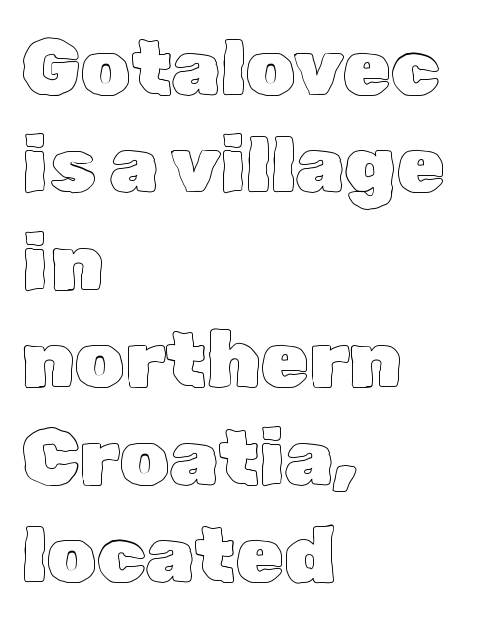
Alignment: flush left. Do the letters lean? They stand straight. Varying glyph widths throughout — classic text-font behaviour. Caption: standard tracking, unaltered.
